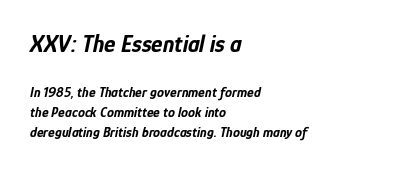
Q: Is the text bold? A: Yes.
Q: Is the text italic (slanted)? A: Yes, it leans right by about 12 degrees.
Q: Is the text underlined? A: No.
Q: How is the paragraph aligned? A: Left-aligned.
Q: Is the spacing between letters normal or unusually wide? A: Normal.
Q: Is the spacing between lines tight, normal or loose? A: Normal.
Q: Which block of text is set in a larger size, the first (top) or the second (bottom)? A: The first (top) one.
